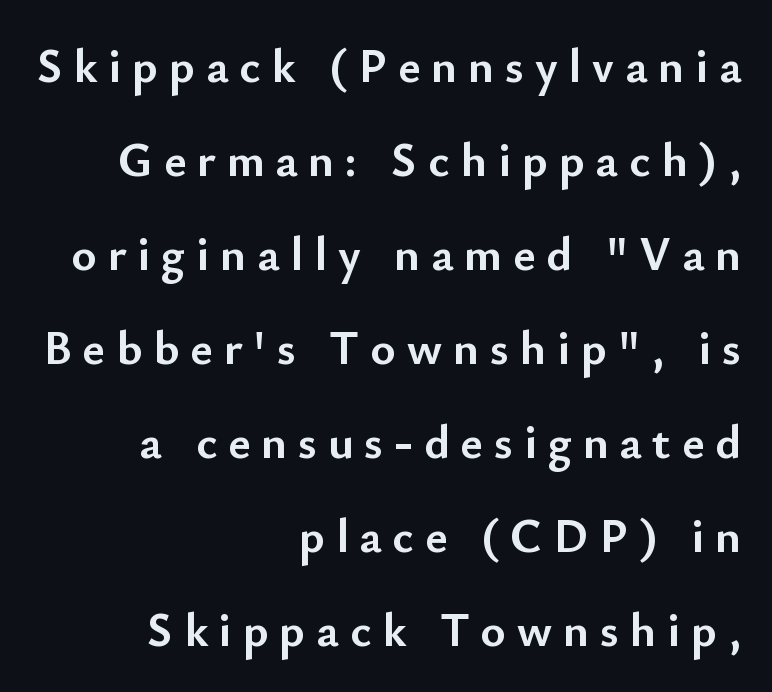
{"serif": "no", "italic": "no", "bold": "yes", "weight": "semibold", "width": "normal", "stroke_contrast": "low", "x_height": "small", "monospaced": "no", "underline": "no", "align": "right", "line_spacing": "loose", "line_spacing_ratio": 1.96, "letter_spacing": "wide", "letter_spacing_em": 0.23, "glyph_px": 48}
